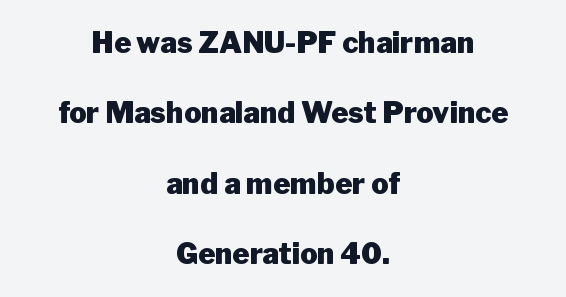
Q: Is the text bold? A: Yes.
Q: Is the text italic (slanted)? A: No, it is upright.
Q: Is the typeface a serif or a sans-serif typeface? A: Sans-serif.
Q: Is the text underlined? A: No.
Q: How is the paragraph aligned? A: Centered.
Q: Is the spacing between letters normal or unusually wide? A: Normal.
Q: Is the spacing between lines tight, normal or loose? A: Loose.
Q: Width (condensed, normal, or wide)? A: Normal.
Q: Stroke contrast? A: Low.
Q: x-height? A: Medium.
Q: Monospaced? A: No.
